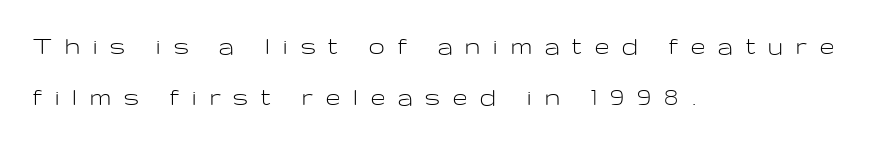
{"serif": "no", "italic": "no", "bold": "no", "weight": "light", "width": "wide", "stroke_contrast": "low", "x_height": "medium", "monospaced": "no", "underline": "no", "align": "left", "line_spacing_ratio": 1.83, "letter_spacing": "wide", "letter_spacing_em": 0.47, "glyph_px": 28}
